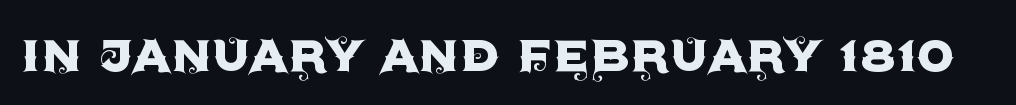
The image shows 63 px sans-serif type, upright; set normal letter spacing, not underlined; a large x-height.
